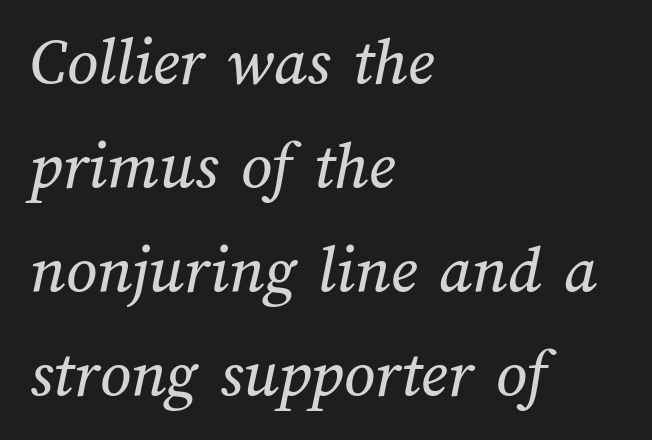
{"width": "normal", "stroke_contrast": "medium", "x_height": "medium", "monospaced": "no", "underline": "no", "align": "left", "line_spacing": "normal", "line_spacing_ratio": 1.53, "letter_spacing": "normal", "letter_spacing_em": 0.0, "glyph_px": 68}
